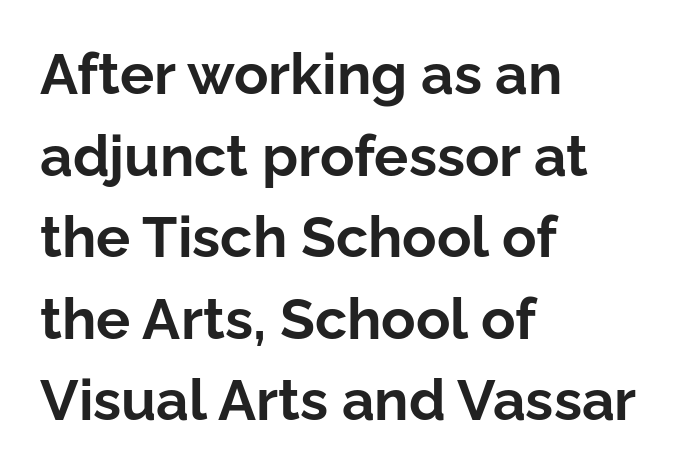
Q: Is the text bold? A: Yes.
Q: Is the text italic (slanted)? A: No, it is upright.
Q: Is the typeface a serif or a sans-serif typeface? A: Sans-serif.
Q: Is the text underlined? A: No.
Q: How is the paragraph aligned? A: Left-aligned.
Q: Is the spacing between letters normal or unusually wide? A: Normal.
Q: Is the spacing between lines tight, normal or loose? A: Normal.
Q: Width (condensed, normal, or wide)? A: Normal.
Q: Stroke contrast? A: Low.
Q: x-height? A: Medium.
Q: Monospaced? A: No.
